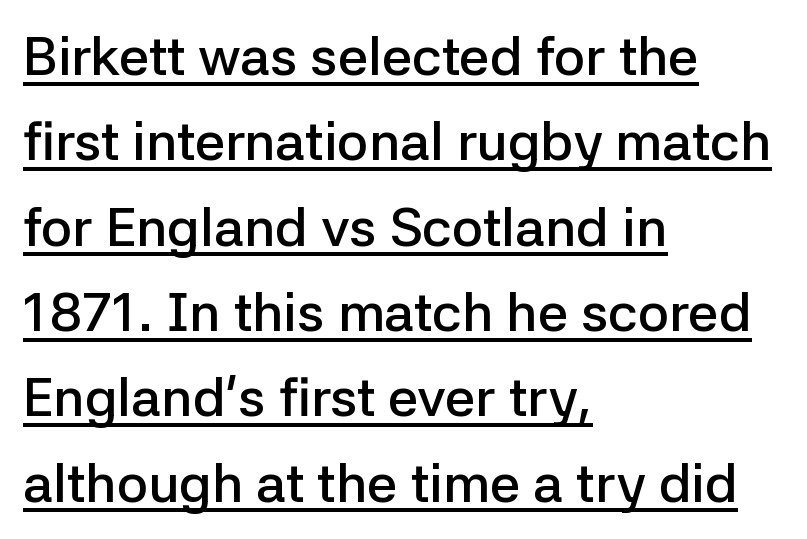
{"serif": "no", "italic": "no", "bold": "semi", "weight": "semibold", "width": "normal", "stroke_contrast": "low", "x_height": "medium", "monospaced": "no", "underline": "yes", "align": "left", "line_spacing": "normal", "line_spacing_ratio": 1.58, "letter_spacing": "normal", "letter_spacing_em": 0.0, "glyph_px": 54}
